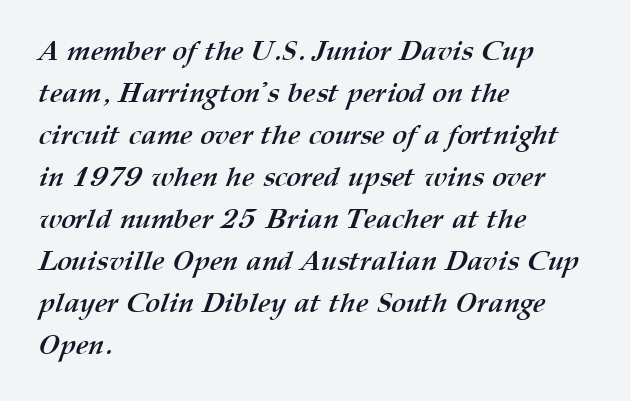
Character widths vary here, with narrow letters taking less room than wide ones. The typesetter chose a ragged-right arrangement here. Honestly, the letter spacing is just normal — you wouldn't notice it. Vertically, the passage feels balanced, rows spaced as you'd expect.
